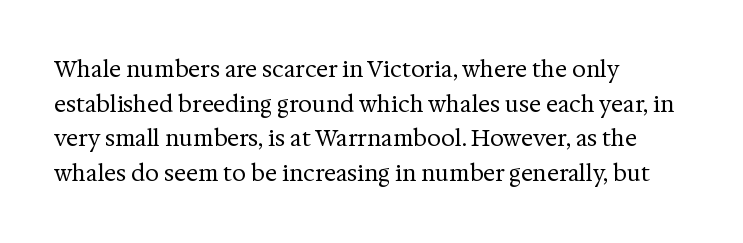
Q: Is the text bold? A: No.
Q: Is the text italic (slanted)? A: No, it is upright.
Q: Is the text underlined? A: No.
Q: How is the paragraph aligned? A: Left-aligned.
Q: Is the spacing between letters normal or unusually wide? A: Normal.
Q: Is the spacing between lines tight, normal or loose? A: Normal.
